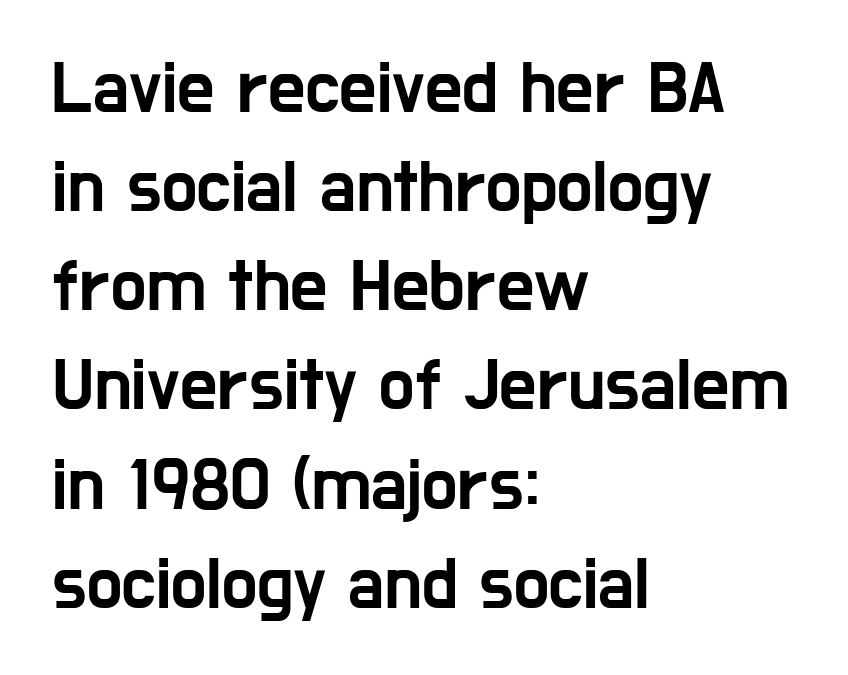
{"serif": "no", "italic": "no", "width": "condensed", "stroke_contrast": "low", "x_height": "medium", "monospaced": "no", "underline": "no", "align": "left", "line_spacing": "normal", "line_spacing_ratio": 1.34, "letter_spacing": "normal", "letter_spacing_em": 0.0, "glyph_px": 74}
